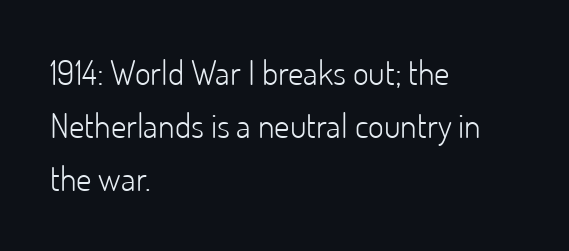
The image shows 34 px light sans-serif type, upright; set left-aligned, normal line spacing (1.56x), normal letter spacing, not underlined; low stroke contrast and a small x-height.
